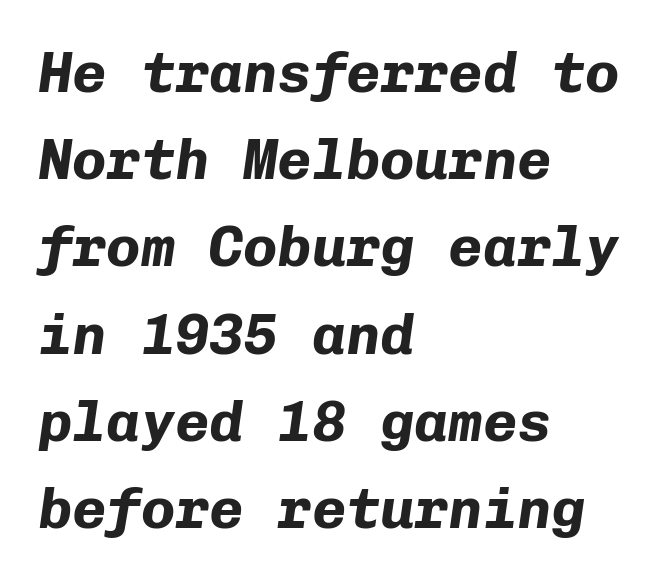
{"italic": "yes", "lean": "right", "slant_degrees": 8, "bold": "yes", "weight": "bold", "width": "normal", "stroke_contrast": "low", "x_height": "medium", "monospaced": "yes", "underline": "no", "align": "left", "line_spacing": "normal", "line_spacing_ratio": 1.53, "letter_spacing": "normal", "letter_spacing_em": 0.0, "glyph_px": 57}
